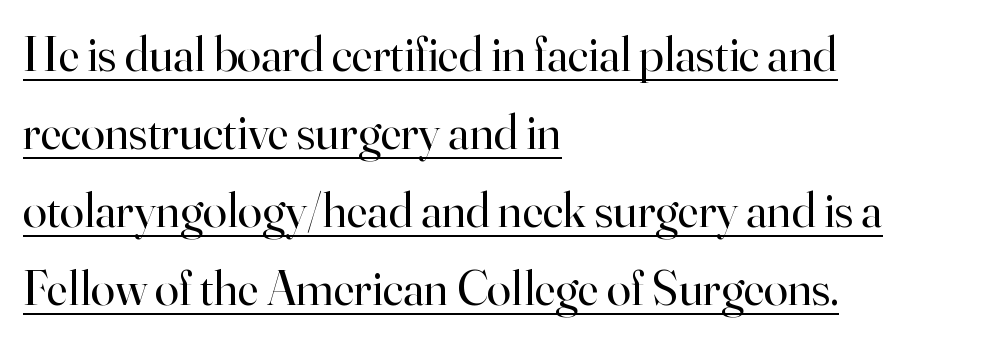
The image shows 49 px regular-weight serif type, upright; set left-aligned, normal line spacing (1.59x), normal letter spacing, underlined; high stroke contrast and a small x-height.
